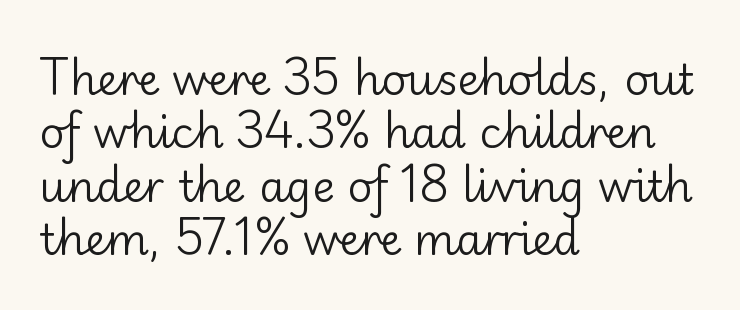
Q: Is the text bold? A: No.
Q: Is the text italic (slanted)? A: No, it is upright.
Q: Is the typeface a serif or a sans-serif typeface? A: Sans-serif.
Q: Is the text underlined? A: No.
Q: How is the paragraph aligned? A: Left-aligned.
Q: Is the spacing between letters normal or unusually wide? A: Normal.
Q: Width (condensed, normal, or wide)? A: Normal.
Q: Stroke contrast? A: Low.
Q: x-height? A: Small.
Q: Monospaced? A: No.
